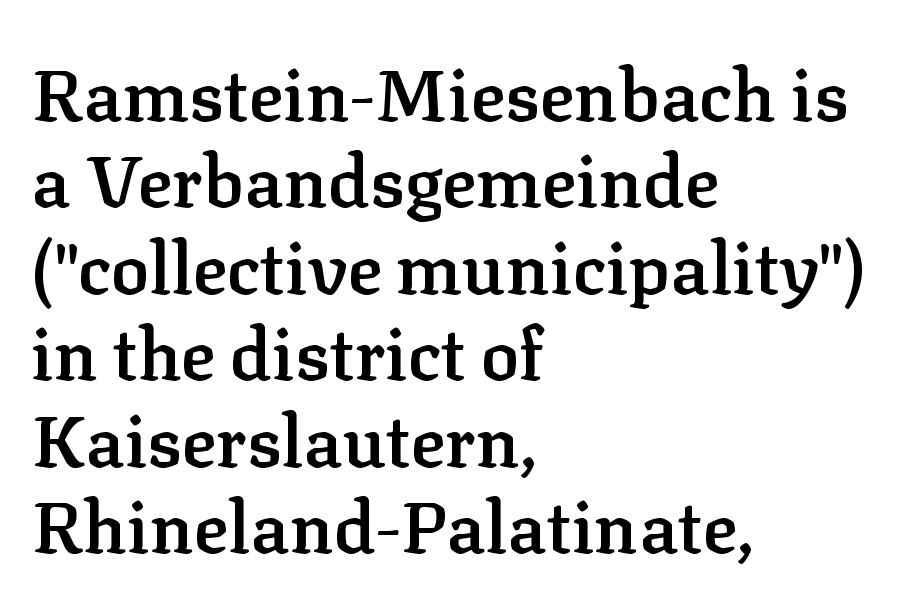
Q: Is the text bold? A: Semi-bold.
Q: Is the text italic (slanted)? A: No, it is upright.
Q: Is the typeface a serif or a sans-serif typeface? A: Serif.
Q: Is the text underlined? A: No.
Q: How is the paragraph aligned? A: Left-aligned.
Q: Is the spacing between letters normal or unusually wide? A: Normal.
Q: Width (condensed, normal, or wide)? A: Normal.
Q: Stroke contrast? A: Low.
Q: x-height? A: Medium.
Q: Monospaced? A: No.
